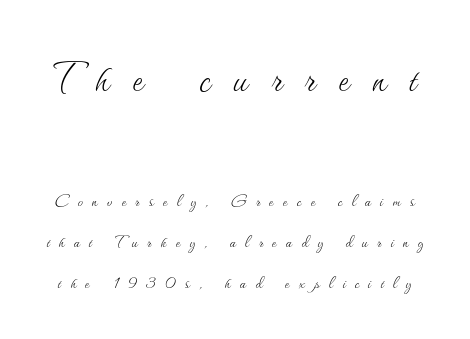
{"bold": "no", "weight": "thin", "width": "normal", "stroke_contrast": "medium", "x_height": "small", "monospaced": "no", "underline": "no", "line_spacing": "loose", "line_spacing_ratio": 1.94, "letter_spacing": "wide", "letter_spacing_em": 0.44, "larger_block": "first", "size_ratio": 2.48, "glyph_px": 52}
